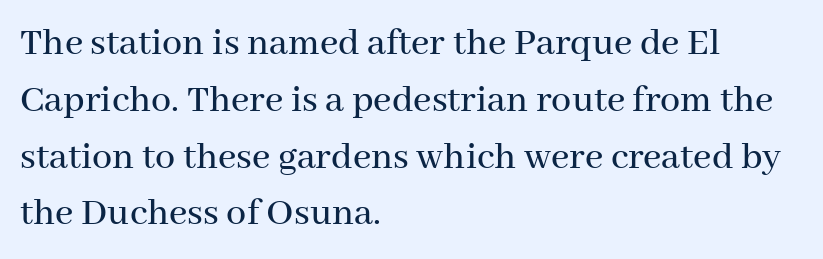
Q: Is the text italic (slanted)? A: No, it is upright.
Q: Is the typeface a serif or a sans-serif typeface? A: Serif.
Q: Is the text underlined? A: No.
Q: How is the paragraph aligned? A: Left-aligned.
Q: Is the spacing between letters normal or unusually wide? A: Normal.
Q: Is the spacing between lines tight, normal or loose? A: Normal.
Q: Width (condensed, normal, or wide)? A: Normal.
Q: Stroke contrast? A: Medium.
Q: x-height? A: Medium.
Q: Monospaced? A: No.
